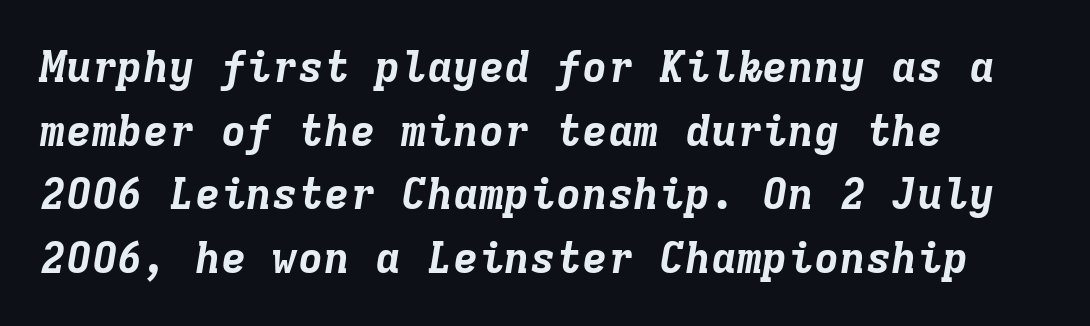
Q: Is the text bold? A: Yes.
Q: Is the text italic (slanted)? A: Yes, it leans right by about 9 degrees.
Q: Is the text underlined? A: No.
Q: How is the paragraph aligned? A: Left-aligned.
Q: Is the spacing between letters normal or unusually wide? A: Normal.
Q: Is the spacing between lines tight, normal or loose? A: Normal.
Q: Width (condensed, normal, or wide)? A: Normal.
Q: Stroke contrast? A: Low.
Q: x-height? A: Medium.
Q: Monospaced? A: Yes.
